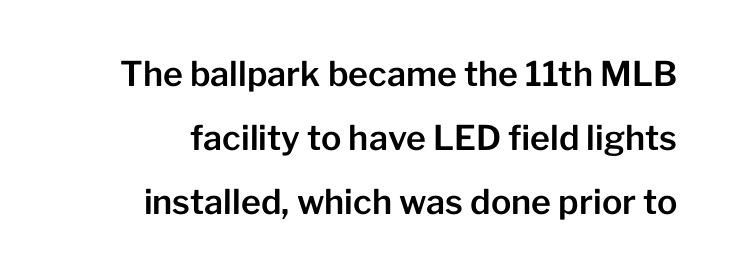
The image shows 34 px sans-serif type, upright; set line spacing 1.88x, normal letter spacing, not underlined; low stroke contrast and a medium x-height.
